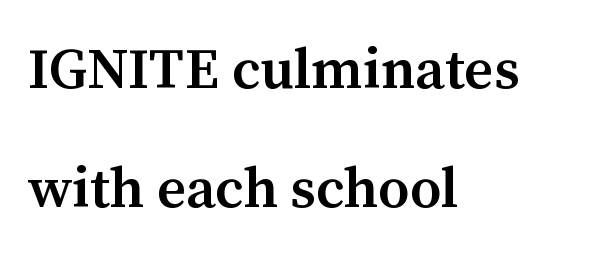
Q: Is the text bold? A: Semi-bold.
Q: Is the text italic (slanted)? A: No, it is upright.
Q: Is the typeface a serif or a sans-serif typeface? A: Serif.
Q: Is the text underlined? A: No.
Q: How is the paragraph aligned? A: Left-aligned.
Q: Is the spacing between letters normal or unusually wide? A: Normal.
Q: Is the spacing between lines tight, normal or loose? A: Loose.
Q: Width (condensed, normal, or wide)? A: Normal.
Q: Stroke contrast? A: Medium.
Q: x-height? A: Medium.
Q: Monospaced? A: No.
